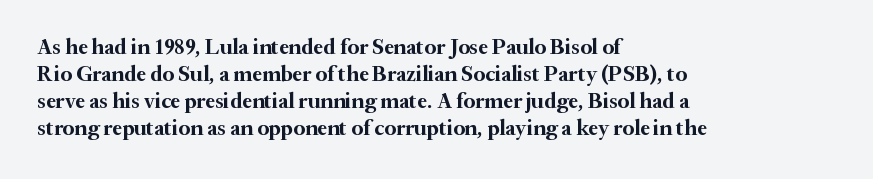
The setting favours the left margin, as ordinary paragraphs usually do. The strip under each line holds only bare page. Every letter is thick-stroked: bold, no question. In terms of posture, this sample is upright. Is the letter spacing exaggerated? No — it looks like the ordinary default.
